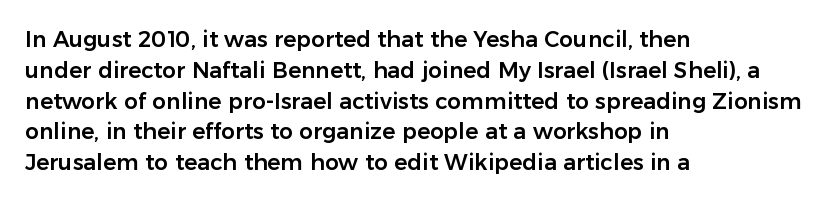
Q: Is the text italic (slanted)? A: No, it is upright.
Q: Is the text underlined? A: No.
Q: How is the paragraph aligned? A: Left-aligned.
Q: Is the spacing between letters normal or unusually wide? A: Normal.
Q: Is the spacing between lines tight, normal or loose? A: Normal.
